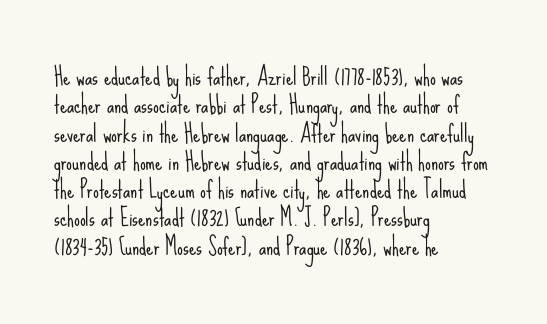
{"italic": "no", "bold": "no", "underline": "no", "align": "left", "line_spacing_ratio": 1.23, "letter_spacing": "normal", "letter_spacing_em": 0.0, "glyph_px": 23}
